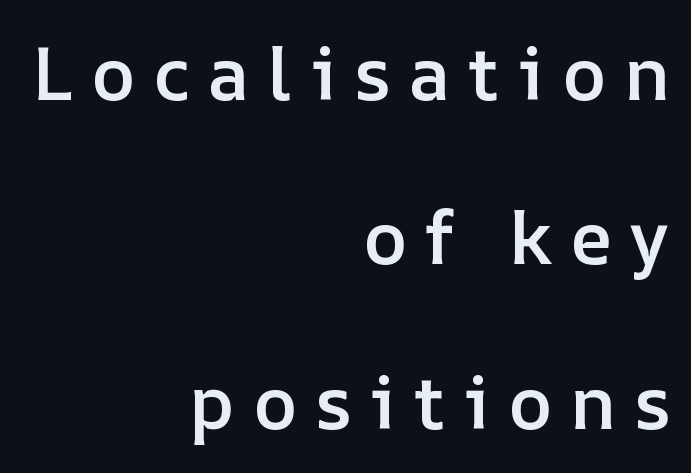
The image shows 74 px semibold type, upright; set right-aligned, loose line spacing (2.22x), unusually wide letter spacing (+0.24 em), not underlined; low stroke contrast and a medium x-height.
